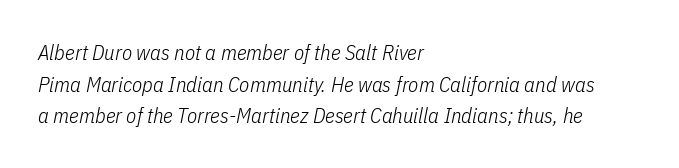
The image shows 21 px text type, italic (leaning right); set left-aligned, normal line spacing (1.51x), normal letter spacing, not underlined.
